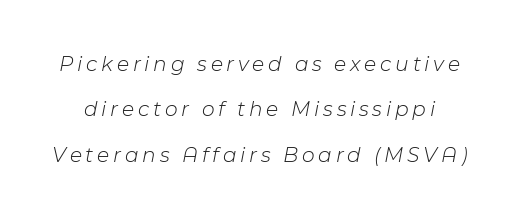
Is the type heavy? It reads as light-to-regular instead. The space beneath each line is pristine and unruled. You can tell it's italic because the verticals aren't actually vertical. One glance says open: line gaps are wider than usual.
